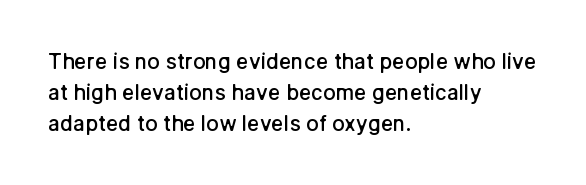
Q: Is the text bold? A: Semi-bold.
Q: Is the text italic (slanted)? A: No, it is upright.
Q: Is the text underlined? A: No.
Q: How is the paragraph aligned? A: Left-aligned.
Q: Is the spacing between letters normal or unusually wide? A: Normal.
Q: Is the spacing between lines tight, normal or loose? A: Normal.
